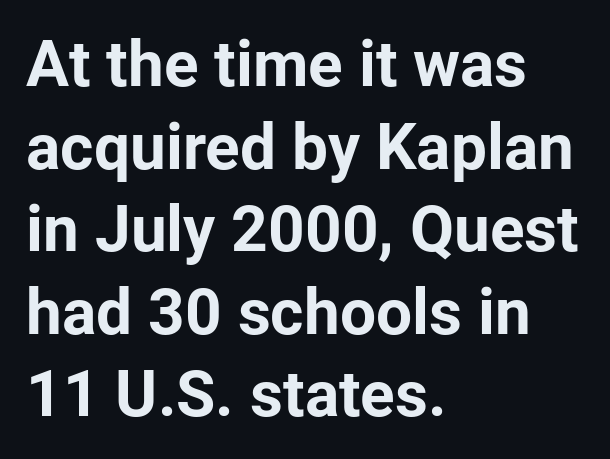
{"serif": "no", "italic": "no", "bold": "yes", "weight": "bold", "width": "normal", "stroke_contrast": "low", "x_height": "medium", "monospaced": "no", "underline": "no", "align": "left", "line_spacing": "normal", "line_spacing_ratio": 1.29, "letter_spacing": "normal", "letter_spacing_em": 0.0, "glyph_px": 64}
